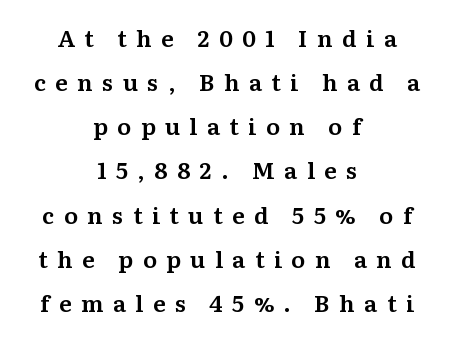
{"italic": "no", "underline": "no", "align": "center", "line_spacing": "loose", "line_spacing_ratio": 1.92, "letter_spacing": "wide", "letter_spacing_em": 0.41, "glyph_px": 23}
